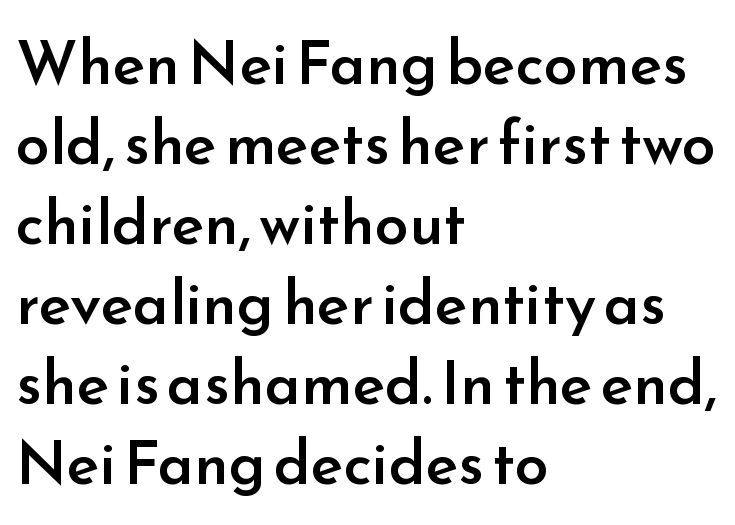
The image shows 61 px semibold sans-serif type, upright; set left-aligned, normal line spacing (1.31x), normal letter spacing, not underlined; low stroke contrast and a small x-height.
